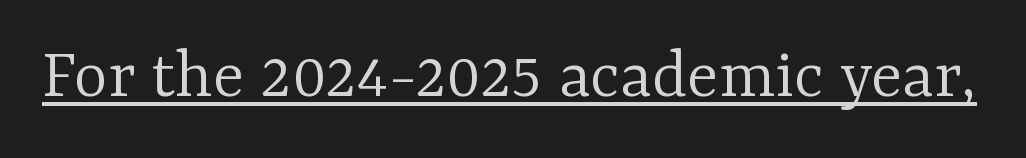
Like a heading marked for emphasis, these lines bear an underscore. The font's upright variant was chosen for this text. The passage shown has conventional tracking throughout. These lines are composed in type with serifs. Varying glyph widths throughout — classic text-font behaviour. No chunkiness to these letters — they're not bold.
